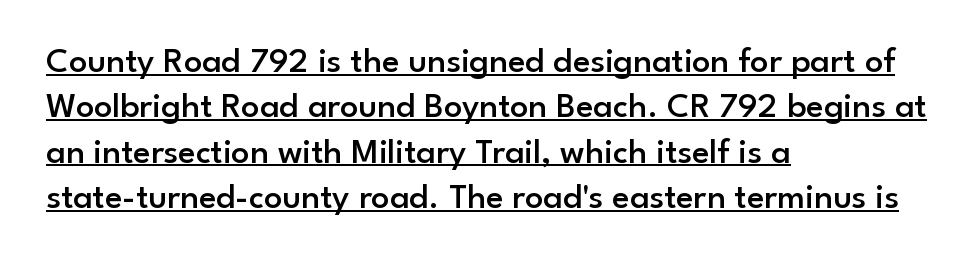
Q: Is the text bold? A: Semi-bold.
Q: Is the text italic (slanted)? A: No, it is upright.
Q: Is the typeface a serif or a sans-serif typeface? A: Sans-serif.
Q: Is the text underlined? A: Yes.
Q: How is the paragraph aligned? A: Left-aligned.
Q: Is the spacing between letters normal or unusually wide? A: Normal.
Q: Is the spacing between lines tight, normal or loose? A: Normal.
Q: Width (condensed, normal, or wide)? A: Normal.
Q: Stroke contrast? A: Low.
Q: x-height? A: Small.
Q: Monospaced? A: No.
